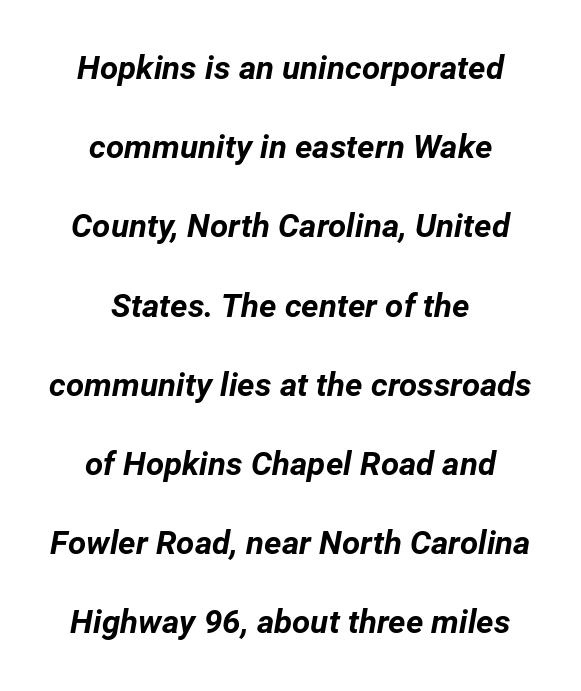
{"italic": "yes", "lean": "right", "slant_degrees": 12, "bold": "yes", "weight": "bold", "width": "normal", "stroke_contrast": "low", "x_height": "medium", "monospaced": "no", "underline": "no", "align": "center", "line_spacing": "loose", "line_spacing_ratio": 2.4, "letter_spacing": "normal", "letter_spacing_em": 0.0, "glyph_px": 33}
